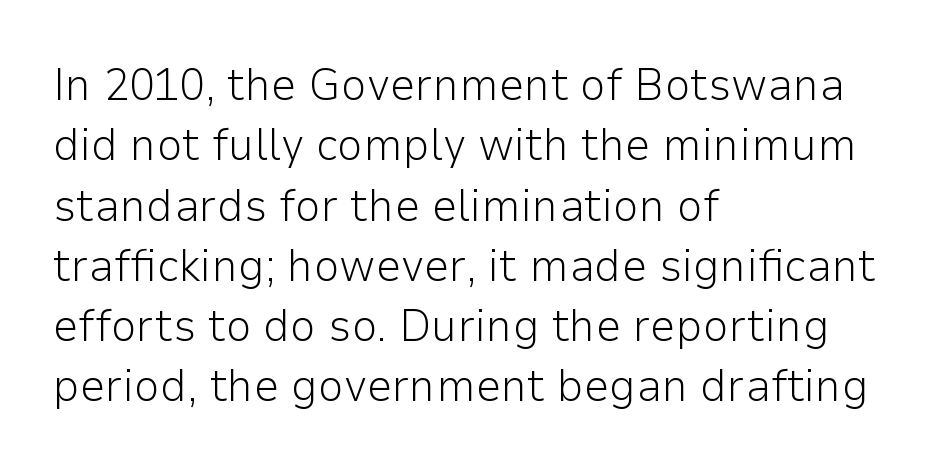
Is this a sans? Yes — the strokes have no serifs. A classic flush-left, rag-right setting is used for this passage. Does the leading feel generous? No, just average. Underline: absent. These lines are rendered in a variable-pitch font.
